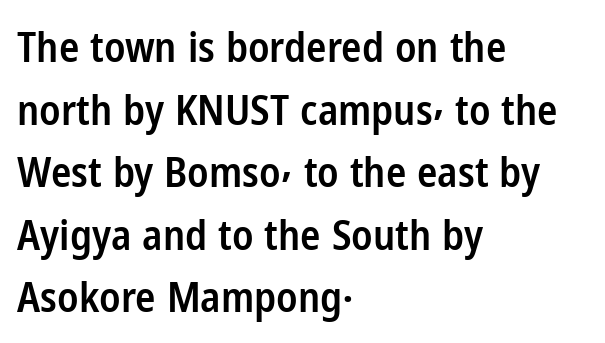
The face used here is proportionally spaced, like ordinary book or web type. The designer went with a sans here, leaving each stem footless. Does the lettering tilt? It doesn't — this is upright. Just letters on the line, the space beneath them empty.
